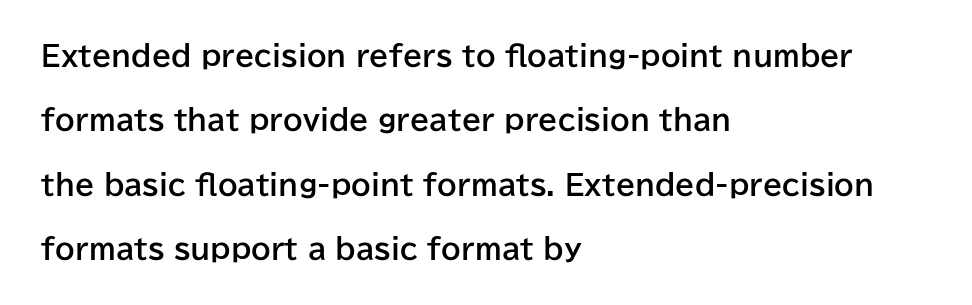
The image shows 28 px bold sans-serif type, upright; set left-aligned, loose line spacing (2.3x), normal letter spacing, not underlined; low stroke contrast and a medium x-height.
